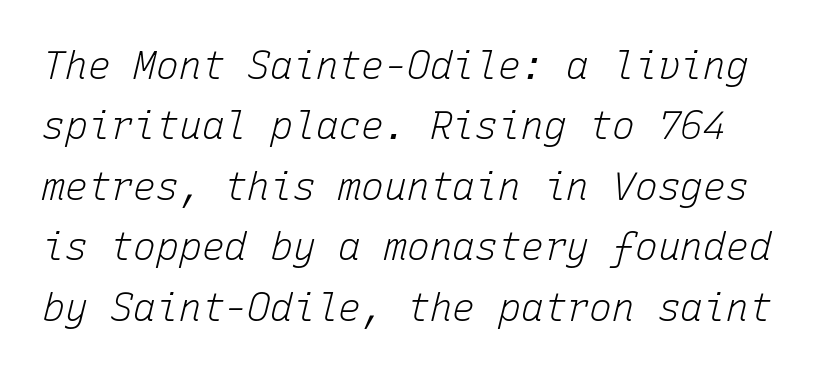
{"italic": "yes", "lean": "right", "slant_degrees": 15, "bold": "no", "weight": "light", "width": "normal", "stroke_contrast": "low", "x_height": "medium", "monospaced": "yes", "underline": "no", "line_spacing": "normal", "line_spacing_ratio": 1.59, "letter_spacing": "normal", "letter_spacing_em": 0.0, "glyph_px": 38}
